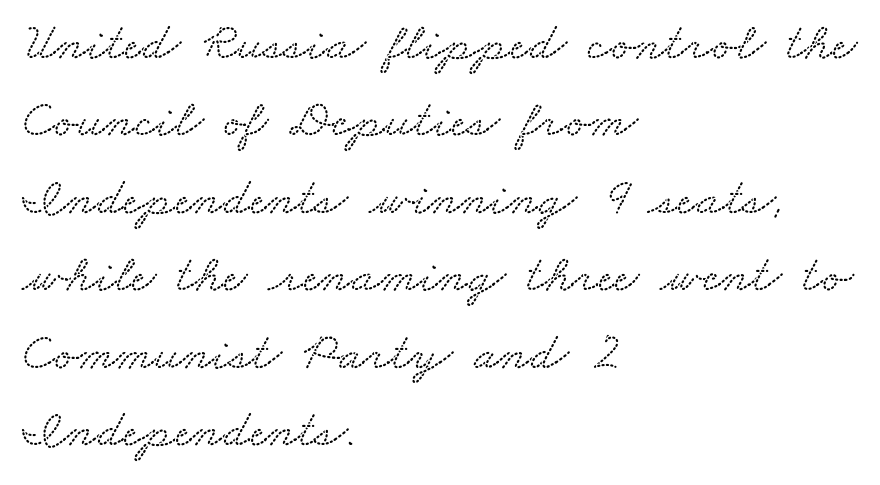
Examine the stroke ends and you'll spot serifs. The rendering keeps characters at their native spacing. Quick note: interline space is typical. The foot of each line stays bare and open.
